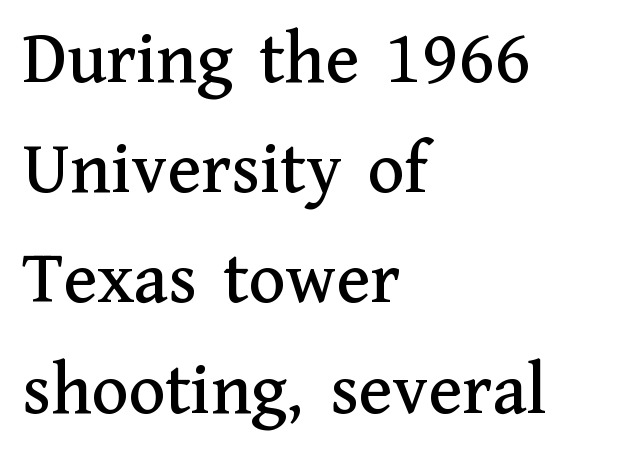
The image shows 76 px serif type, upright; set left-aligned, normal line spacing (1.45x), normal letter spacing, not underlined; medium stroke contrast and a medium x-height.
